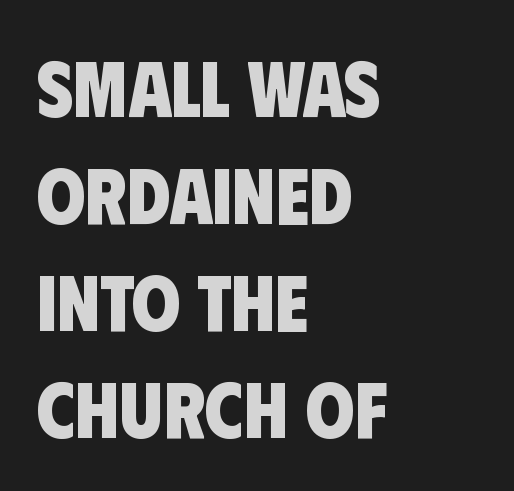
What's the leading like? Ordinary, nothing unusual. Looks like regular typesetting: each glyph gets only the width it needs. Left-aligned paragraph, ragged on the right. Serif or sans? Sans — the stroke terminals are bare. How heavy is the stroke? Heavy — this is a bold. The face used here is rendered with its standard letterfit.
